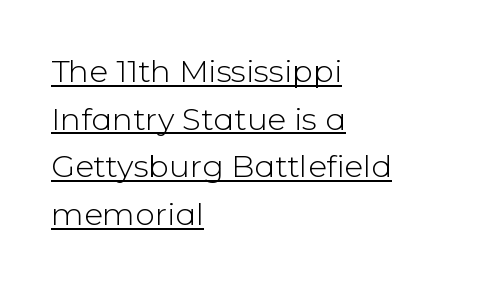
{"serif": "no", "italic": "no", "bold": "no", "weight": "light", "width": "normal", "stroke_contrast": "low", "x_height": "medium", "monospaced": "no", "underline": "yes", "align": "left", "line_spacing": "normal", "line_spacing_ratio": 1.54, "letter_spacing": "normal", "letter_spacing_em": 0.0, "glyph_px": 31}
